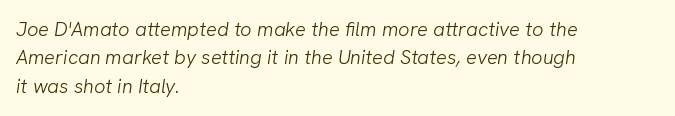
The image shows 20 px text type; set left-aligned, normal line spacing (1.42x), normal letter spacing, not underlined.
